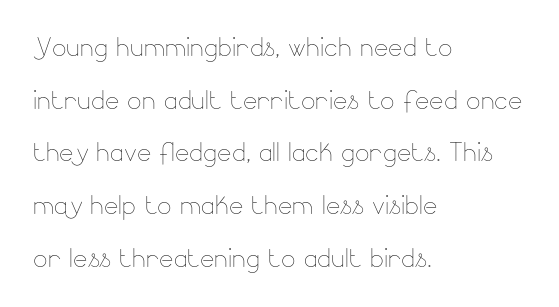
The string is rendered with underlining switched off. Interline gaps are of average width in this sample. Think of a printed novel: that variable character pitch is what you see here. Reading down the block, your eye returns to a fixed left position each line. The rendering keeps characters at their native spacing. Weight: not bold — regular or lighter.
